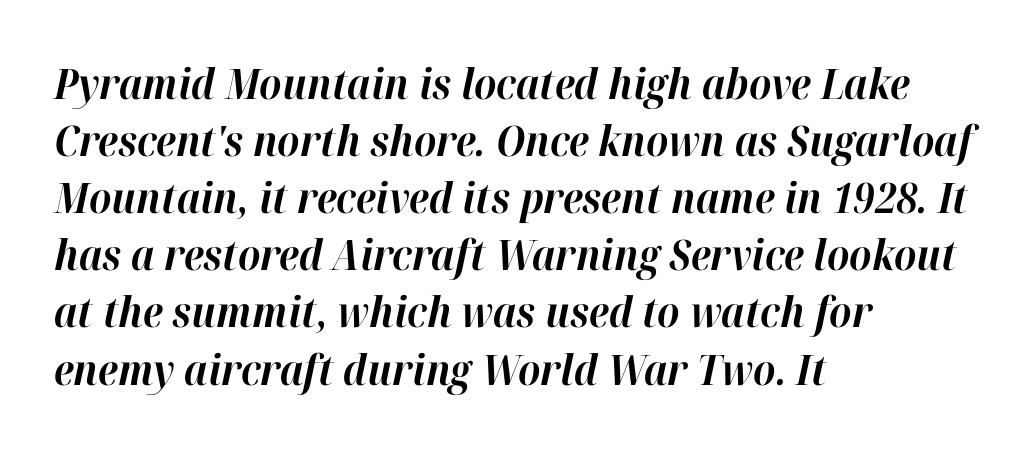
{"italic": "yes", "lean": "right", "slant_degrees": 12, "bold": "yes", "weight": "bold", "width": "normal", "stroke_contrast": "high", "x_height": "medium", "monospaced": "no", "underline": "no", "align": "left", "line_spacing": "normal", "line_spacing_ratio": 1.36, "letter_spacing": "normal", "letter_spacing_em": 0.0, "glyph_px": 42}
